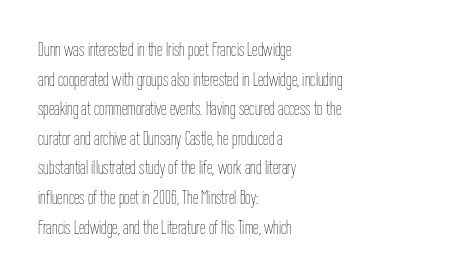
The image shows 20 px text type, upright; set left-aligned, normal line spacing (1.48x), normal letter spacing, not underlined.
